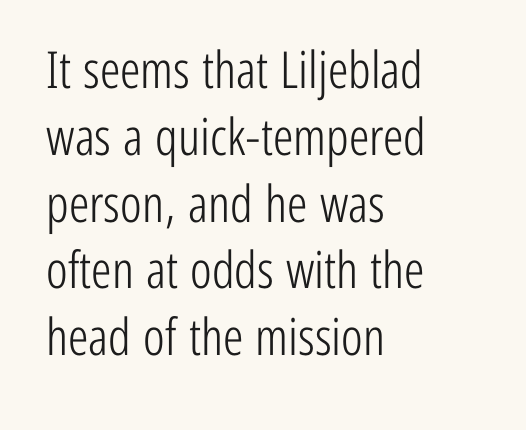
{"serif": "no", "italic": "no", "bold": "no", "weight": "light", "width": "condensed", "stroke_contrast": "low", "x_height": "medium", "monospaced": "no", "underline": "no", "align": "left", "line_spacing": "normal", "line_spacing_ratio": 1.31, "letter_spacing": "normal", "letter_spacing_em": 0.0, "glyph_px": 51}
